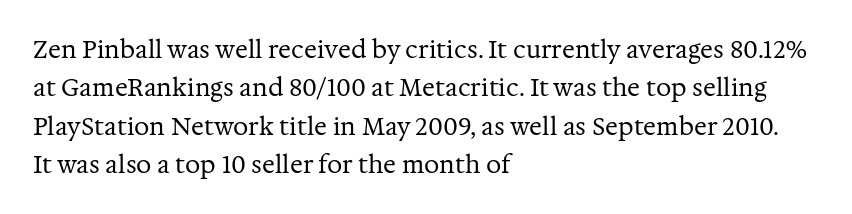
Q: Is the text bold? A: No.
Q: Is the text italic (slanted)? A: No, it is upright.
Q: Is the text underlined? A: No.
Q: How is the paragraph aligned? A: Left-aligned.
Q: Is the spacing between letters normal or unusually wide? A: Normal.
Q: Is the spacing between lines tight, normal or loose? A: Normal.
